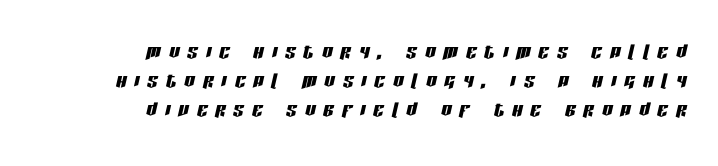
{"italic": "yes", "lean": "right", "slant_degrees": 13, "underline": "no", "align": "right", "line_spacing": "tight", "line_spacing_ratio": 1.12, "letter_spacing": "wide", "letter_spacing_em": 0.31, "glyph_px": 26}
